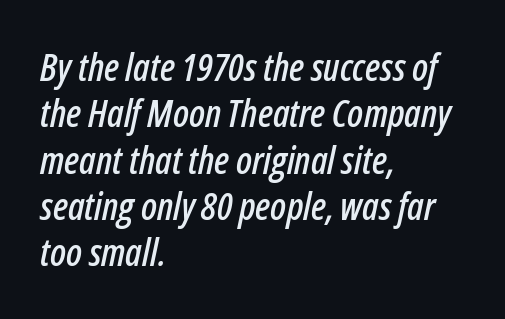
Q: Is the text italic (slanted)? A: Yes, it leans right by about 12 degrees.
Q: Is the text underlined? A: No.
Q: How is the paragraph aligned? A: Left-aligned.
Q: Is the spacing between letters normal or unusually wide? A: Normal.
Q: Width (condensed, normal, or wide)? A: Condensed.
Q: Stroke contrast? A: Low.
Q: x-height? A: Medium.
Q: Monospaced? A: No.
